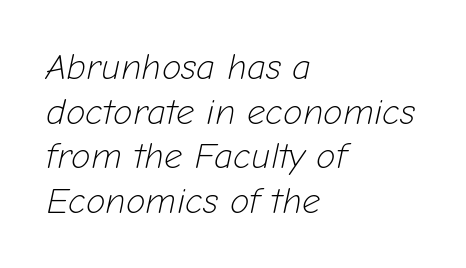
{"italic": "yes", "lean": "right", "slant_degrees": 12, "bold": "no", "weight": "light", "width": "normal", "stroke_contrast": "low", "x_height": "medium", "monospaced": "no", "underline": "no", "align": "left", "line_spacing_ratio": 1.24, "letter_spacing": "normal", "letter_spacing_em": 0.0, "glyph_px": 36}
